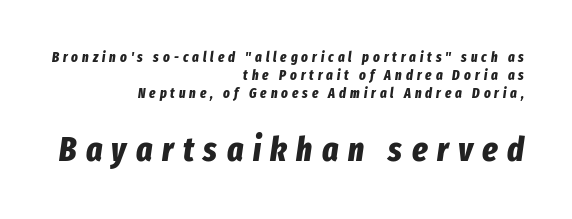
Strong, thick strokes mark this as bold type. Type size steps up from the first block to the second. Does the leading feel generous? No, just average. Compared with typical body copy, the letter spacing here is much looser.
